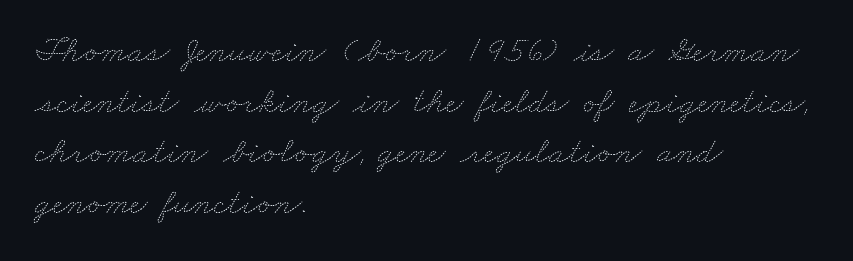
{"bold": "no", "weight": "thin", "width": "wide", "stroke_contrast": "medium", "x_height": "small", "monospaced": "no", "underline": "no", "align": "left", "line_spacing": "normal", "line_spacing_ratio": 1.37, "letter_spacing": "normal", "letter_spacing_em": 0.0, "glyph_px": 37}
